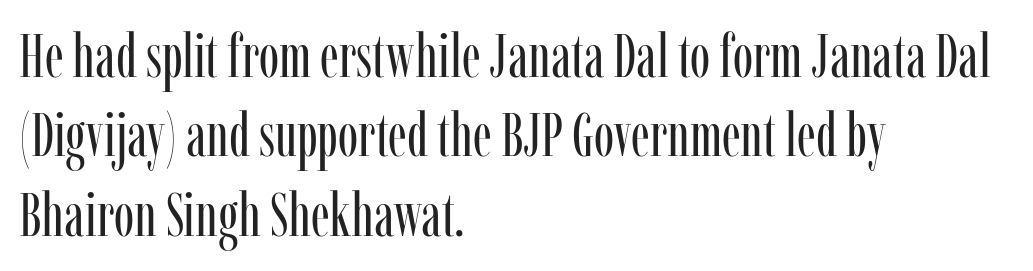
Q: Is the text bold? A: No.
Q: Is the text italic (slanted)? A: No, it is upright.
Q: Is the typeface a serif or a sans-serif typeface? A: Serif.
Q: Is the text underlined? A: No.
Q: How is the paragraph aligned? A: Left-aligned.
Q: Is the spacing between letters normal or unusually wide? A: Normal.
Q: Is the spacing between lines tight, normal or loose? A: Normal.
Q: Width (condensed, normal, or wide)? A: Condensed.
Q: Stroke contrast? A: Low.
Q: x-height? A: Medium.
Q: Monospaced? A: No.
